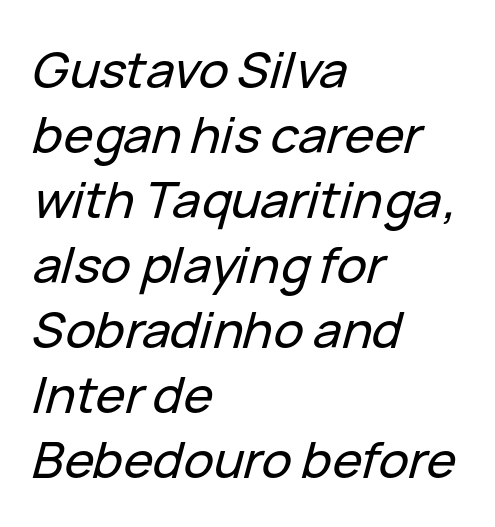
The image shows 50 px text type, italic (leaning right); set left-aligned, normal line spacing (1.3x), normal letter spacing, not underlined; low stroke contrast and a medium x-height.
